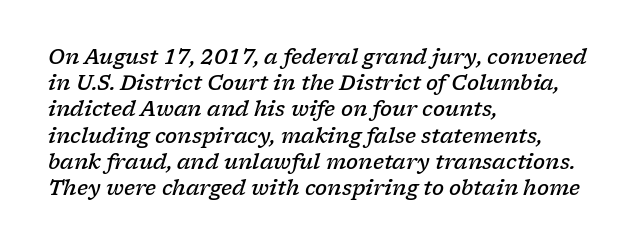
{"italic": "yes", "lean": "right", "slant_degrees": 17, "bold": "semi", "underline": "no", "align": "left", "line_spacing": "normal", "line_spacing_ratio": 1.31, "letter_spacing": "normal", "letter_spacing_em": 0.0, "glyph_px": 20}
